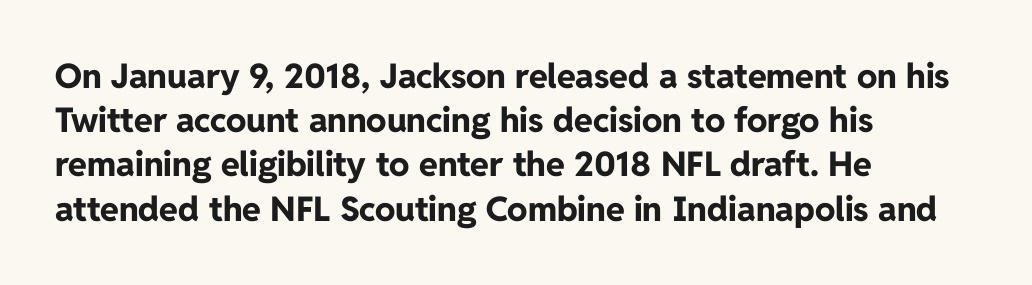
The image shows 34 px bold sans-serif type, upright; set left-aligned, normal line spacing (1.3x), normal letter spacing, not underlined; low stroke contrast and a medium x-height.
